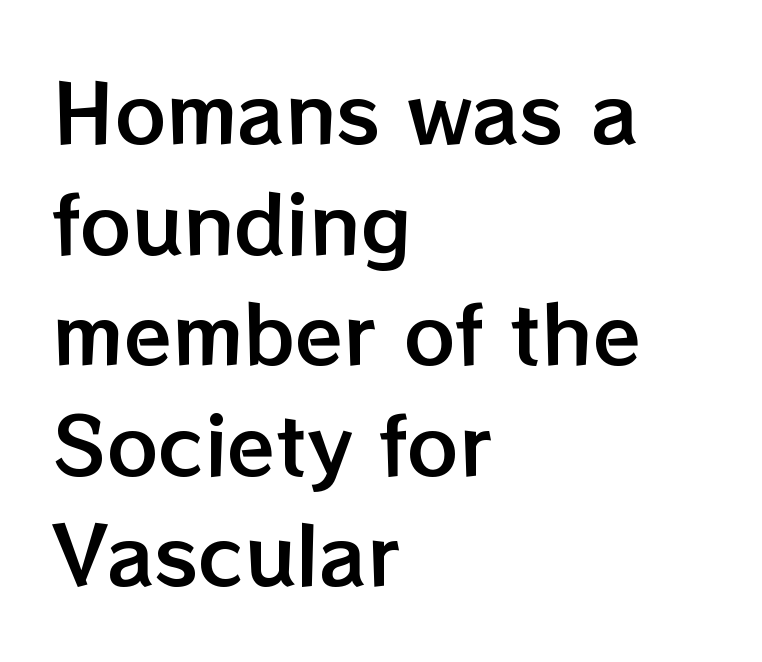
Q: Is the text italic (slanted)? A: No, it is upright.
Q: Is the text underlined? A: No.
Q: How is the paragraph aligned? A: Left-aligned.
Q: Is the spacing between letters normal or unusually wide? A: Normal.
Q: Is the spacing between lines tight, normal or loose? A: Normal.
Q: Width (condensed, normal, or wide)? A: Normal.
Q: Stroke contrast? A: Low.
Q: x-height? A: Medium.
Q: Monospaced? A: No.
